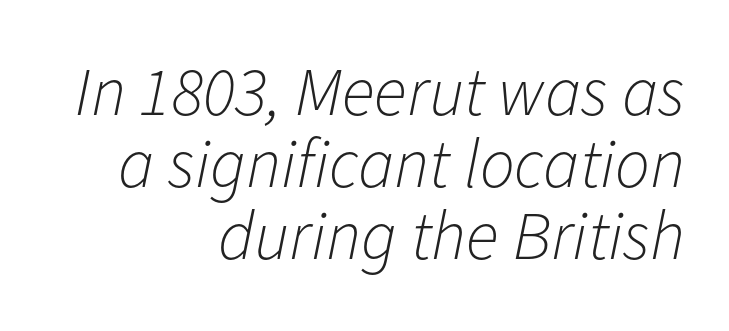
Leading: reduced. Varying glyph widths throughout — classic text-font behaviour. Notice how the passage keeps a crisp vertical edge on the right only. Notice how the stems are inclined rather than vertical — that's the hallmark of italics. Standard letterfit; no display-style spreading of the glyphs.
